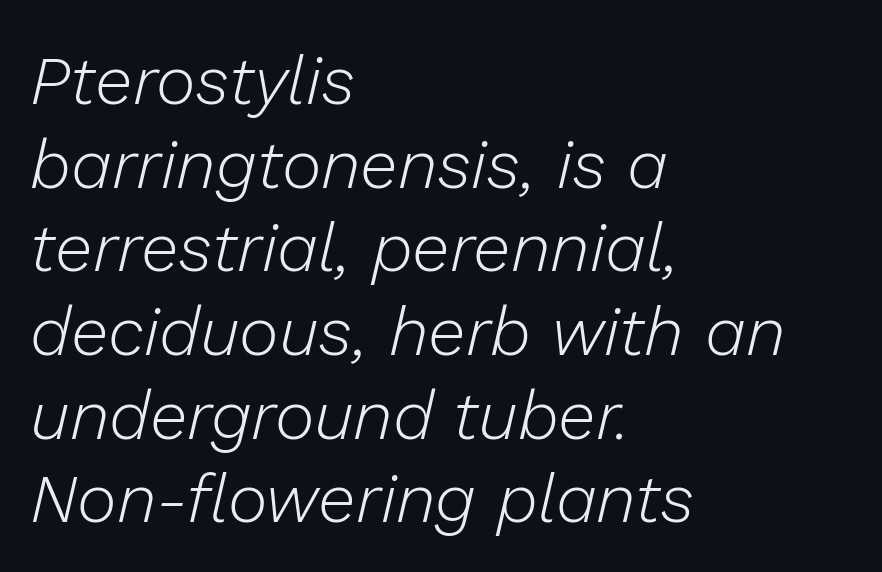
The image shows 68 px light type, italic (leaning right); set left-aligned, line spacing 1.23x, normal letter spacing, not underlined; low stroke contrast and a medium x-height.
